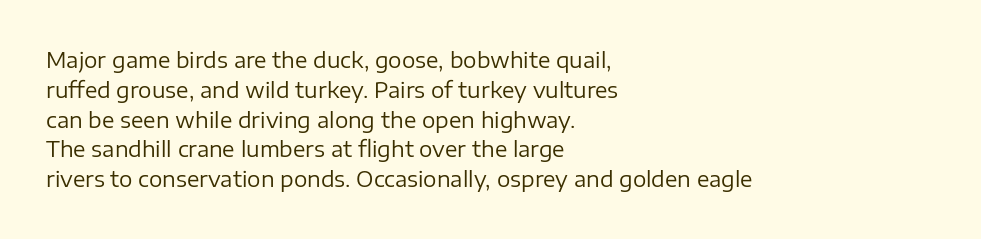
{"italic": "no", "bold": "no", "underline": "no", "align": "left", "line_spacing": "normal", "line_spacing_ratio": 1.42, "letter_spacing": "normal", "letter_spacing_em": 0.0, "glyph_px": 21}
